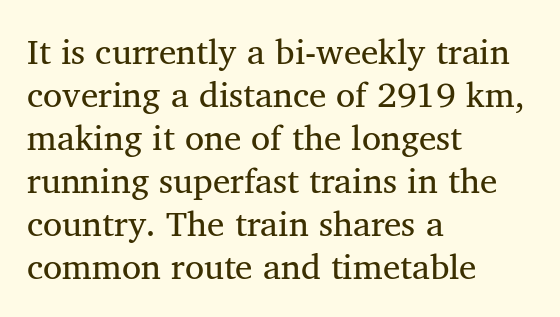
{"serif": "yes", "italic": "no", "bold": "no", "weight": "regular", "width": "normal", "stroke_contrast": "medium", "x_height": "medium", "monospaced": "no", "underline": "no", "align": "left", "line_spacing_ratio": 1.23, "letter_spacing": "normal", "letter_spacing_em": 0.0, "glyph_px": 35}
